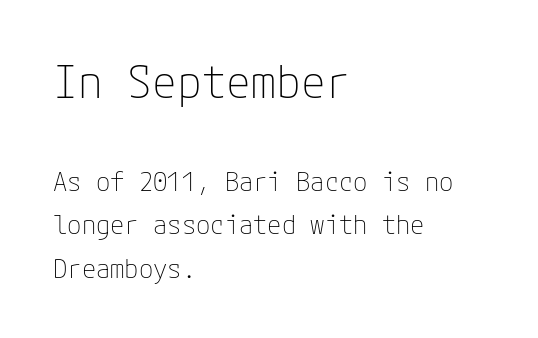
Q: Is the text bold? A: No.
Q: Is the text italic (slanted)? A: No, it is upright.
Q: Is the typeface a serif or a sans-serif typeface? A: Sans-serif.
Q: Is the text underlined? A: No.
Q: How is the paragraph aligned? A: Left-aligned.
Q: Is the spacing between letters normal or unusually wide? A: Normal.
Q: Is the spacing between lines tight, normal or loose? A: Normal.
Q: Which block of text is set in a larger size, the first (top) or the second (bottom)? A: The first (top) one.
Q: Width (condensed, normal, or wide)? A: Normal.
Q: Stroke contrast? A: Low.
Q: x-height? A: Medium.
